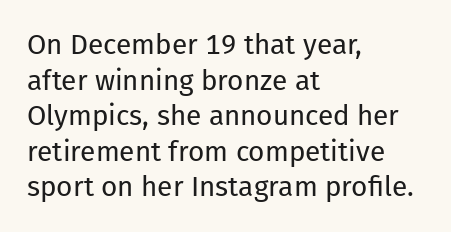
The image shows 28 px regular-weight sans-serif type, upright; set left-aligned, normal line spacing (1.27x), normal letter spacing, not underlined; low stroke contrast and a medium x-height.
